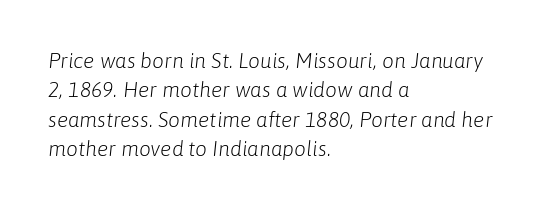
The image shows 21 px text type, italic (leaning right); set left-aligned, normal line spacing (1.4x), normal letter spacing, not underlined.
